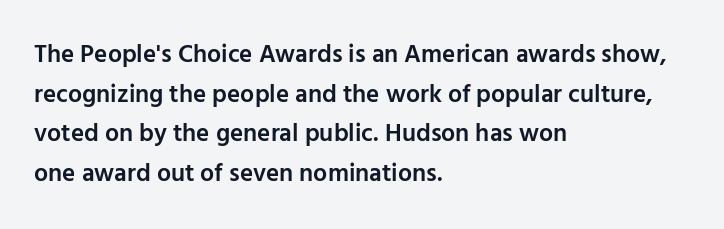
{"italic": "no", "bold": "semi", "underline": "no", "align": "left", "line_spacing": "normal", "line_spacing_ratio": 1.59, "letter_spacing": "normal", "letter_spacing_em": 0.0, "glyph_px": 25}
